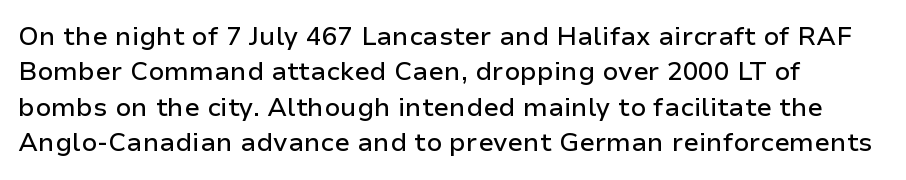
{"italic": "no", "underline": "no", "align": "left", "line_spacing": "normal", "line_spacing_ratio": 1.36, "letter_spacing": "normal", "letter_spacing_em": 0.0, "glyph_px": 26}
